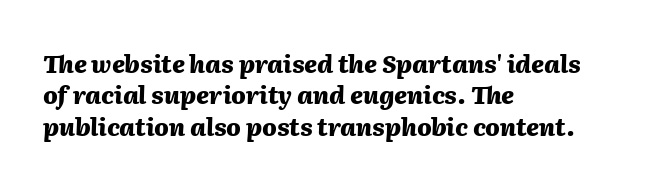
The image shows 24 px bold type, italic (leaning right); set left-aligned, normal line spacing (1.31x), normal letter spacing, not underlined.
